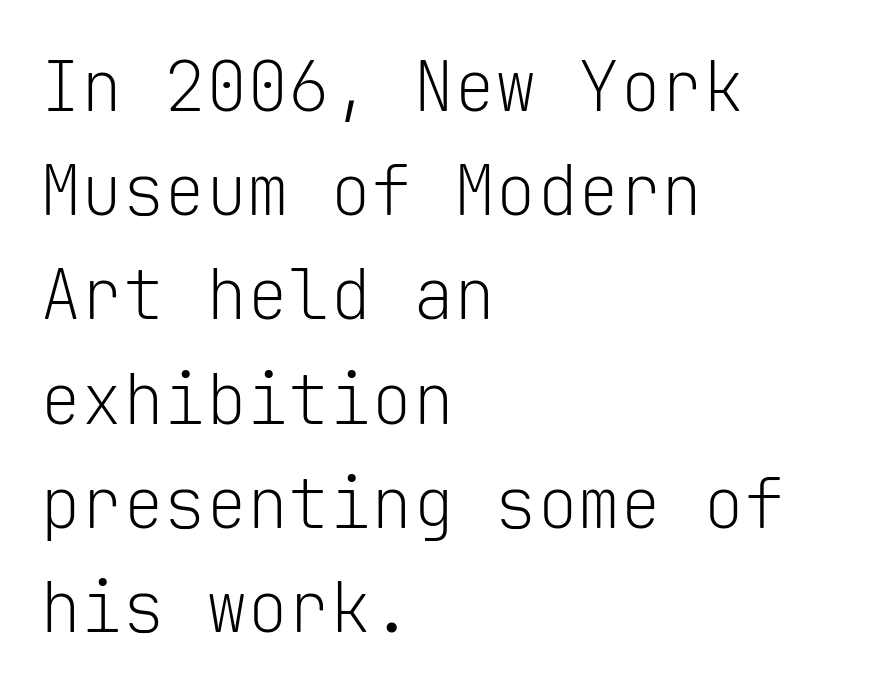
{"serif": "no", "italic": "no", "bold": "no", "weight": "light", "width": "normal", "stroke_contrast": "low", "x_height": "medium", "monospaced": "yes", "underline": "no", "align": "left", "line_spacing": "normal", "line_spacing_ratio": 1.51, "letter_spacing": "normal", "letter_spacing_em": 0.0, "glyph_px": 69}
